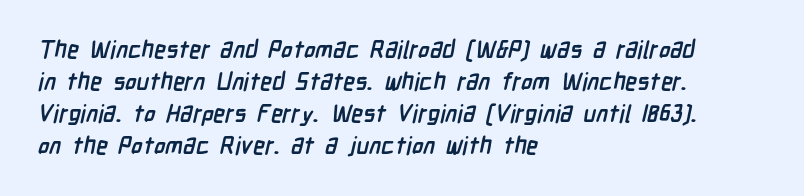
Each glyph is drawn with heavy, bold strokes. Compared with typical body copy, the letter spacing here is the same. Regarding leading, the lines here are spaced in the standard way. Where is the straight margin? On the left. Descenders hang freely into open space.
